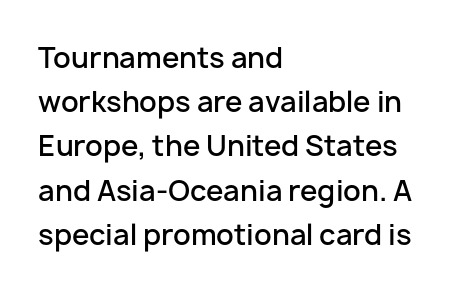
Q: Is the text bold? A: Semi-bold.
Q: Is the text italic (slanted)? A: No, it is upright.
Q: Is the typeface a serif or a sans-serif typeface? A: Sans-serif.
Q: Is the text underlined? A: No.
Q: How is the paragraph aligned? A: Left-aligned.
Q: Is the spacing between letters normal or unusually wide? A: Normal.
Q: Is the spacing between lines tight, normal or loose? A: Normal.
Q: Width (condensed, normal, or wide)? A: Normal.
Q: Stroke contrast? A: Low.
Q: x-height? A: Medium.
Q: Monospaced? A: No.
